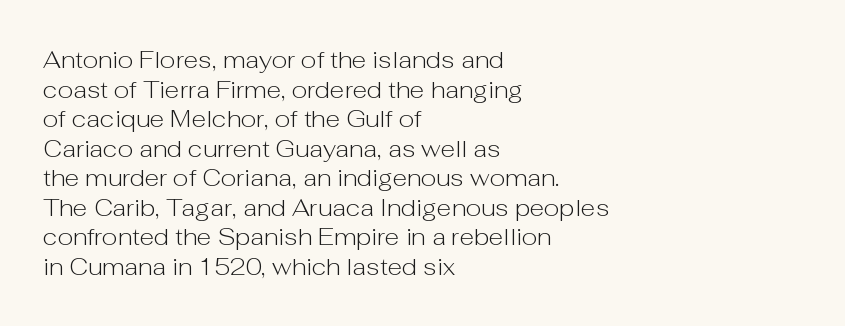
{"italic": "no", "bold": "no", "underline": "no", "align": "left", "line_spacing_ratio": 1.23, "letter_spacing": "normal", "letter_spacing_em": 0.0, "glyph_px": 24}
